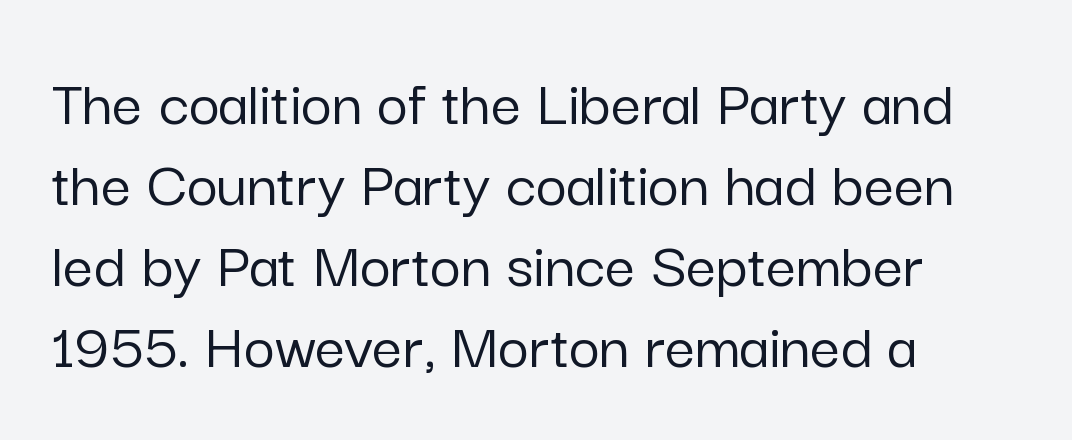
Q: Is the text italic (slanted)? A: No, it is upright.
Q: Is the typeface a serif or a sans-serif typeface? A: Sans-serif.
Q: Is the text underlined? A: No.
Q: How is the paragraph aligned? A: Left-aligned.
Q: Is the spacing between letters normal or unusually wide? A: Normal.
Q: Width (condensed, normal, or wide)? A: Normal.
Q: Stroke contrast? A: Low.
Q: x-height? A: Medium.
Q: Monospaced? A: No.
